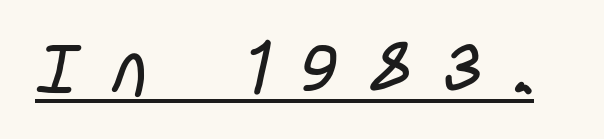
The image shows 68 px regular-weight, condensed sans-serif type; set unusually wide letter spacing (+0.5 em), underlined; low stroke contrast and a large x-height.
